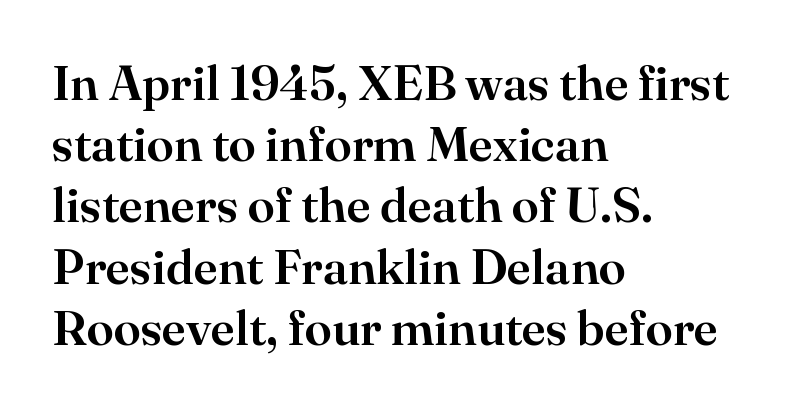
Q: Is the text italic (slanted)? A: No, it is upright.
Q: Is the typeface a serif or a sans-serif typeface? A: Serif.
Q: Is the text underlined? A: No.
Q: How is the paragraph aligned? A: Left-aligned.
Q: Is the spacing between letters normal or unusually wide? A: Normal.
Q: Is the spacing between lines tight, normal or loose? A: Normal.
Q: Width (condensed, normal, or wide)? A: Normal.
Q: Stroke contrast? A: High.
Q: x-height? A: Small.
Q: Monospaced? A: No.
